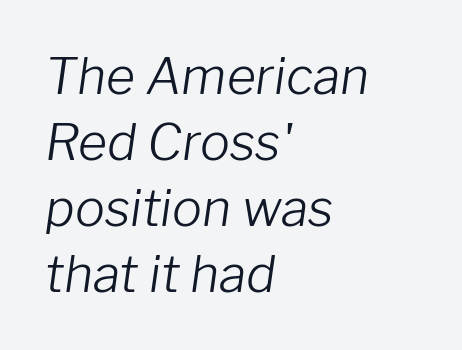
{"italic": "yes", "lean": "right", "slant_degrees": 8, "bold": "no", "weight": "light", "width": "normal", "stroke_contrast": "low", "x_height": "medium", "monospaced": "no", "underline": "no", "align": "left", "line_spacing": "normal", "line_spacing_ratio": 1.32, "letter_spacing": "normal", "letter_spacing_em": 0.0, "glyph_px": 50}
